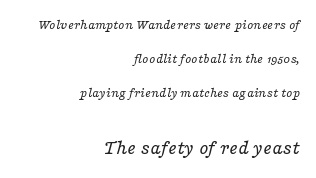
The image shows 21 px text type, italic (leaning right); set right-aligned, loose line spacing (2.44x), normal letter spacing, not underlined; the second (bottom) block is 1.5x larger.
